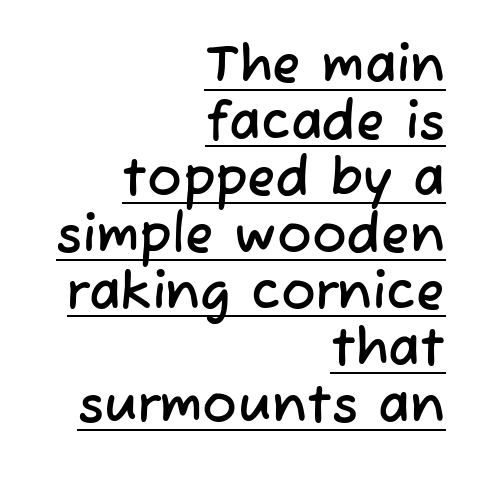
The image shows 52 px sans-serif type; set right-aligned, tight line spacing (1.09x), normal letter spacing, underlined; low stroke contrast and a medium x-height.
